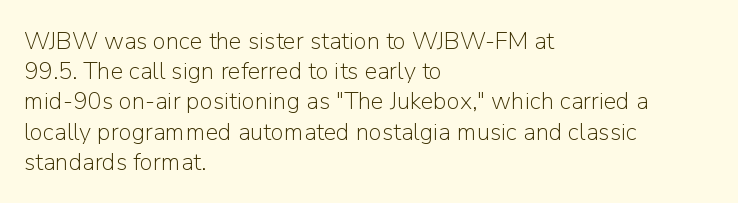
Q: Is the text bold? A: No.
Q: Is the text italic (slanted)? A: No, it is upright.
Q: Is the text underlined? A: No.
Q: How is the paragraph aligned? A: Left-aligned.
Q: Is the spacing between letters normal or unusually wide? A: Normal.
Q: Is the spacing between lines tight, normal or loose? A: Normal.
